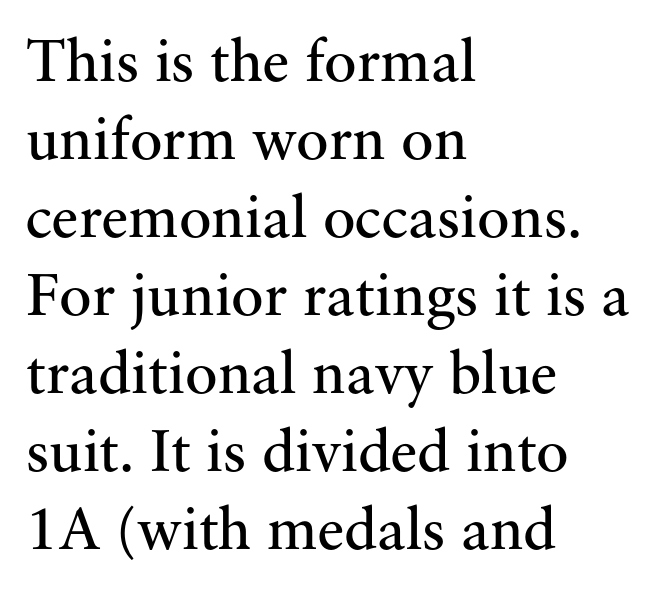
Q: Is the text bold? A: No.
Q: Is the text italic (slanted)? A: No, it is upright.
Q: Is the typeface a serif or a sans-serif typeface? A: Serif.
Q: Is the text underlined? A: No.
Q: How is the paragraph aligned? A: Left-aligned.
Q: Is the spacing between letters normal or unusually wide? A: Normal.
Q: Is the spacing between lines tight, normal or loose? A: Normal.
Q: Width (condensed, normal, or wide)? A: Normal.
Q: Stroke contrast? A: Medium.
Q: x-height? A: Small.
Q: Monospaced? A: No.
